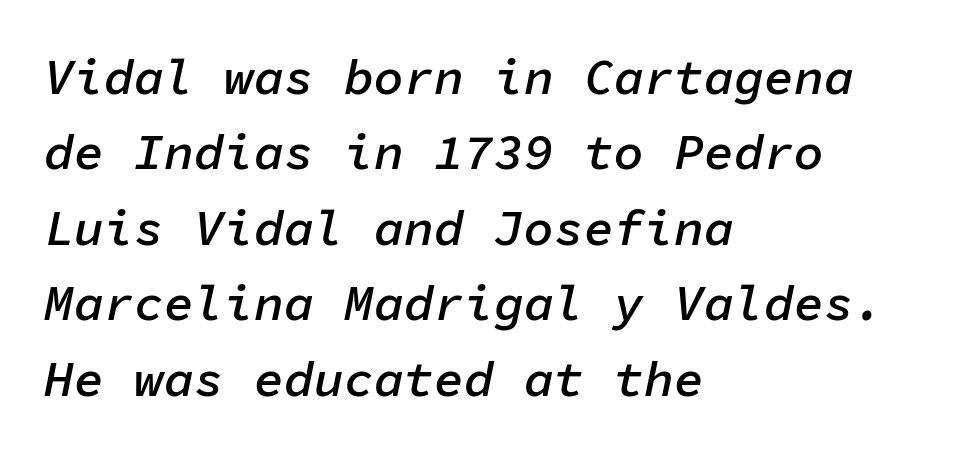
{"italic": "yes", "lean": "right", "slant_degrees": 11, "bold": "semi", "weight": "semibold", "width": "normal", "stroke_contrast": "low", "x_height": "medium", "monospaced": "yes", "underline": "no", "align": "left", "line_spacing": "normal", "line_spacing_ratio": 1.51, "letter_spacing": "normal", "letter_spacing_em": 0.0, "glyph_px": 50}
